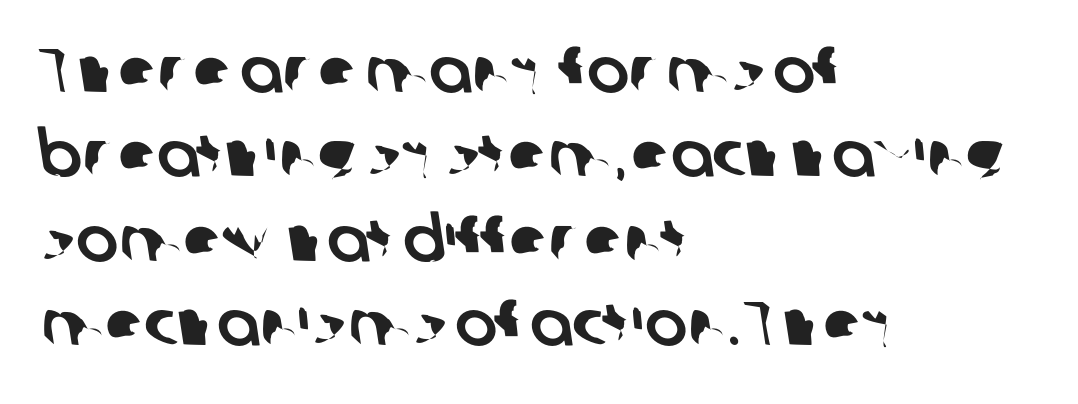
{"serif": "no", "width": "normal", "stroke_contrast": "low", "x_height": "medium", "monospaced": "no", "underline": "no", "align": "left", "line_spacing": "normal", "line_spacing_ratio": 1.34, "letter_spacing": "normal", "letter_spacing_em": 0.0, "glyph_px": 63}
